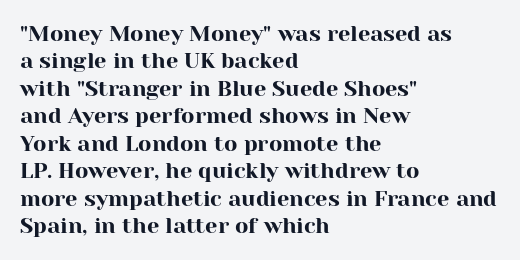
Q: Is the text italic (slanted)? A: No, it is upright.
Q: Is the text underlined? A: No.
Q: How is the paragraph aligned? A: Left-aligned.
Q: Is the spacing between letters normal or unusually wide? A: Normal.
Q: Is the spacing between lines tight, normal or loose? A: Normal.
